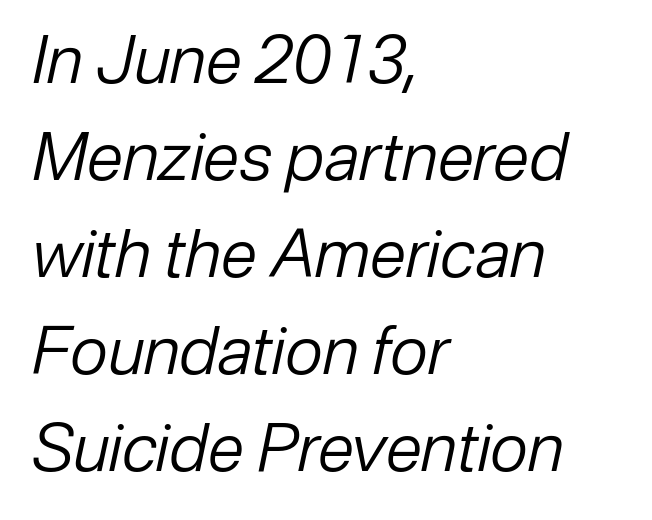
The image shows 66 px regular-weight type, italic (leaning right); set left-aligned, normal line spacing (1.47x), normal letter spacing, not underlined; low stroke contrast and a medium x-height.
